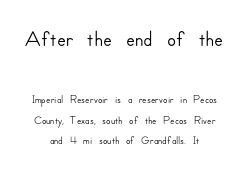
Q: Is the text italic (slanted)? A: No, it is upright.
Q: Is the typeface a serif or a sans-serif typeface? A: Sans-serif.
Q: Is the text underlined? A: No.
Q: How is the paragraph aligned? A: Centered.
Q: Is the spacing between letters normal or unusually wide? A: Normal.
Q: Is the spacing between lines tight, normal or loose? A: Normal.
Q: Which block of text is set in a larger size, the first (top) or the second (bottom)? A: The first (top) one.
Q: Width (condensed, normal, or wide)? A: Normal.
Q: Stroke contrast? A: Low.
Q: x-height? A: Small.
Q: Monospaced? A: No.
